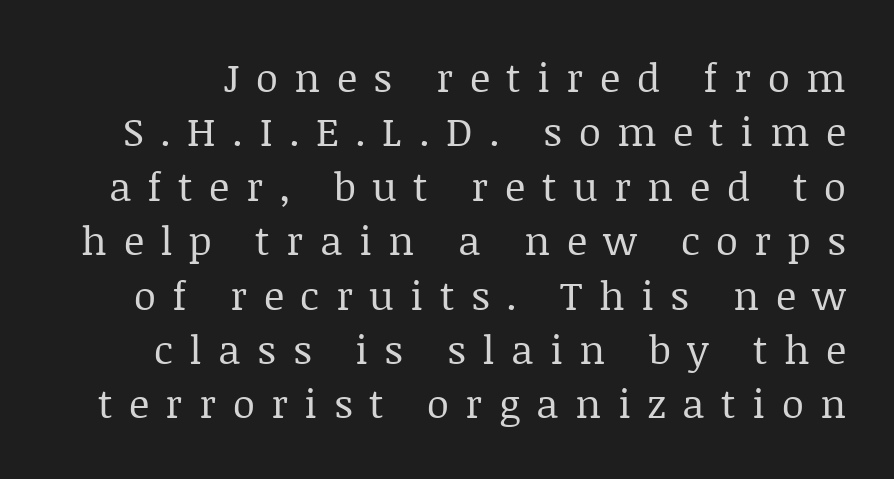
The image shows 40 px regular-weight serif type, upright; set normal line spacing (1.36x), unusually wide letter spacing (+0.41 em), not underlined; low stroke contrast and a large x-height.
